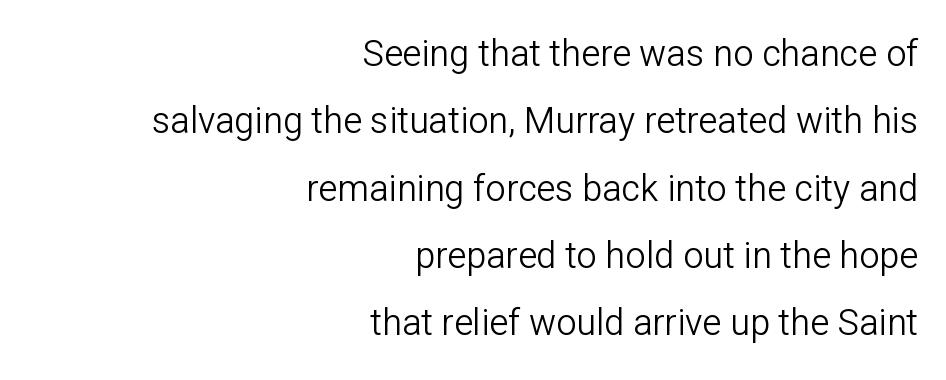
Letters have the restrained weight of plain body copy at most. Here the designer chose a conventional face with non-uniform glyph widths. The compositor pushed each line to the right boundary. This is sans-serif lettering, the kind often seen on screens and signage. A bare baseline throughout the passage.
